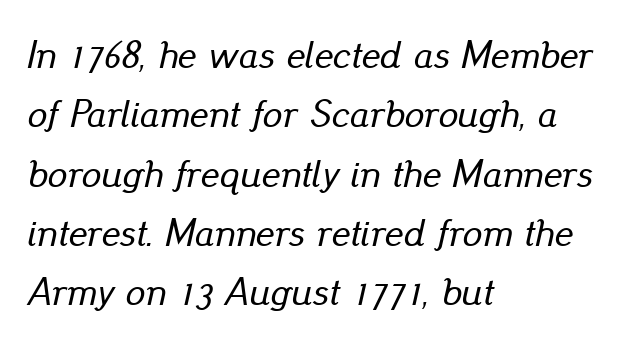
The image shows 39 px text type, italic (leaning right); set left-aligned, normal line spacing (1.52x), normal letter spacing, not underlined; low stroke contrast and a small x-height.
